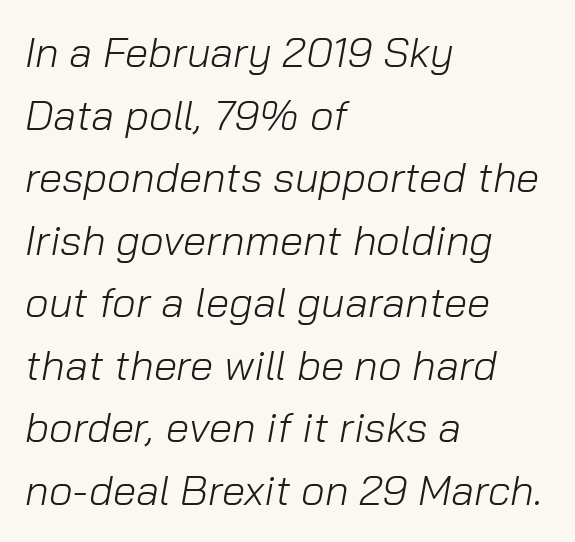
Every row of glyphs begins at an identical x-position on the left. The glyphs look as if they've been sheared to an angle. The strokes carry an ordinary text weight at most. Lines of text with bare space underneath.
